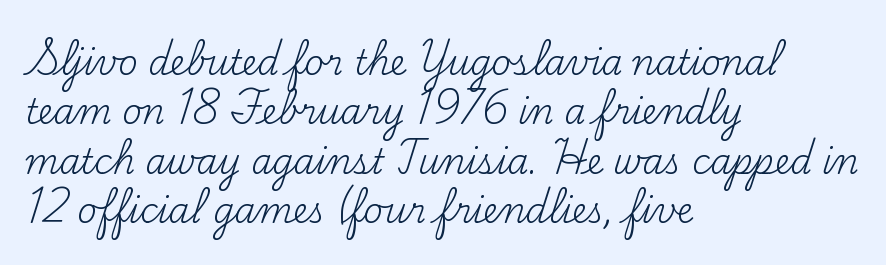
{"serif": "yes", "bold": "no", "weight": "regular", "width": "normal", "stroke_contrast": "medium", "x_height": "small", "monospaced": "no", "underline": "no", "align": "left", "line_spacing": "normal", "line_spacing_ratio": 1.45, "letter_spacing": "normal", "letter_spacing_em": 0.0, "glyph_px": 34}
